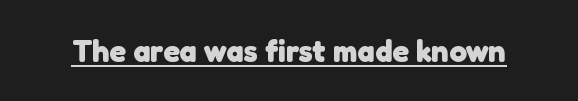
This sample carries an underscore along the baseline area. What kind of face is this? One without serifs — a sans. Typographic density is high because the face is bold. Each letter keeps its own natural width here, so spacing adapts to shape. The gaps between neighbouring characters are ordinary and unremarkable.
